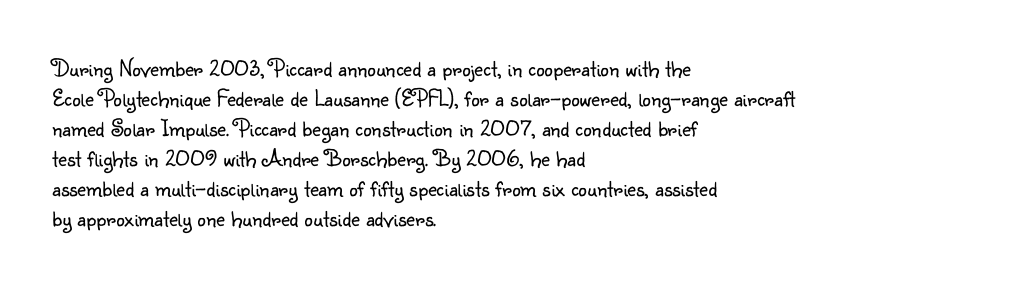
Q: Is the text bold? A: No.
Q: Is the text italic (slanted)? A: No, it is upright.
Q: Is the text underlined? A: No.
Q: How is the paragraph aligned? A: Left-aligned.
Q: Is the spacing between letters normal or unusually wide? A: Normal.
Q: Is the spacing between lines tight, normal or loose? A: Normal.
